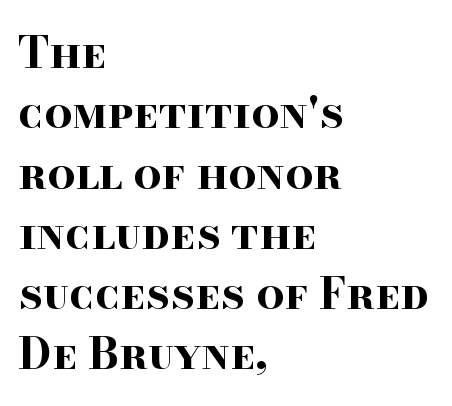
Q: Is the text bold? A: Yes.
Q: Is the text italic (slanted)? A: No, it is upright.
Q: Is the typeface a serif or a sans-serif typeface? A: Serif.
Q: Is the text underlined? A: No.
Q: How is the paragraph aligned? A: Left-aligned.
Q: Is the spacing between letters normal or unusually wide? A: Normal.
Q: Is the spacing between lines tight, normal or loose? A: Normal.
Q: Width (condensed, normal, or wide)? A: Wide.
Q: Stroke contrast? A: High.
Q: x-height? A: Small.
Q: Monospaced? A: No.
